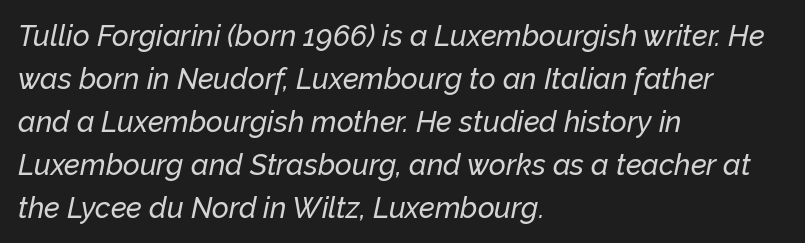
{"italic": "yes", "lean": "right", "slant_degrees": 12, "width": "normal", "stroke_contrast": "low", "x_height": "medium", "monospaced": "no", "underline": "no", "align": "left", "line_spacing": "normal", "line_spacing_ratio": 1.48, "letter_spacing": "normal", "letter_spacing_em": 0.0, "glyph_px": 29}
